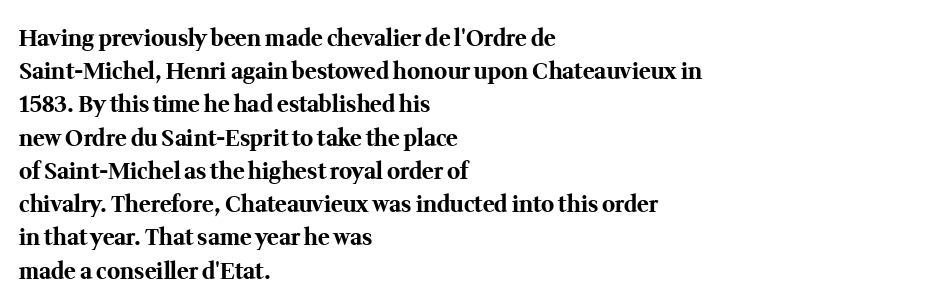
Q: Is the text bold? A: Yes.
Q: Is the text italic (slanted)? A: No, it is upright.
Q: Is the text underlined? A: No.
Q: How is the paragraph aligned? A: Left-aligned.
Q: Is the spacing between letters normal or unusually wide? A: Normal.
Q: Is the spacing between lines tight, normal or loose? A: Normal.
